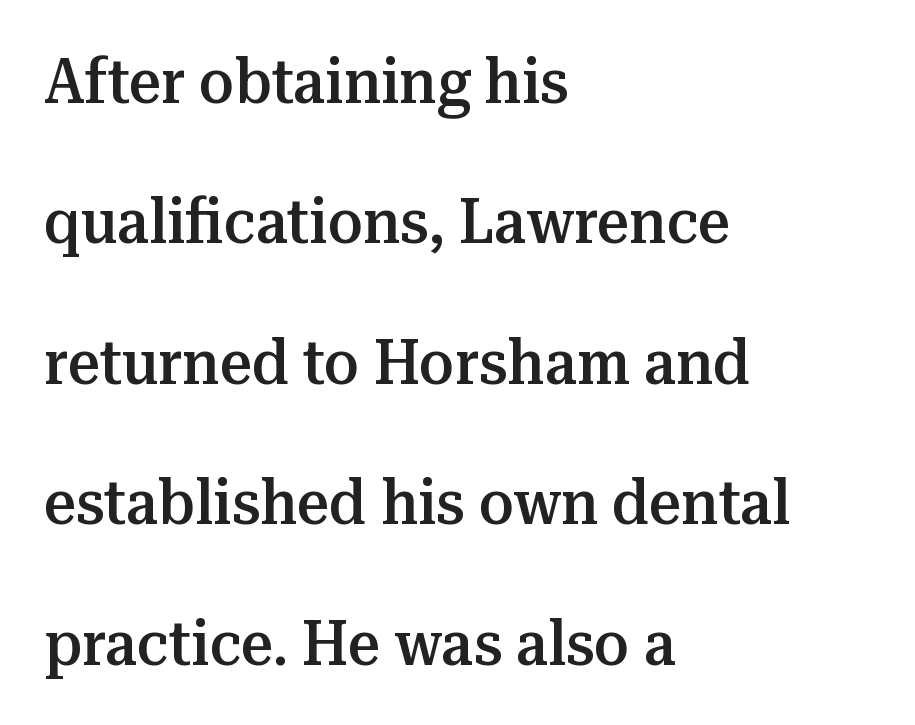
{"serif": "yes", "italic": "no", "bold": "semi", "weight": "semibold", "width": "normal", "stroke_contrast": "medium", "x_height": "medium", "monospaced": "no", "underline": "no", "align": "left", "line_spacing": "loose", "line_spacing_ratio": 2.23, "letter_spacing": "normal", "letter_spacing_em": 0.0, "glyph_px": 63}
